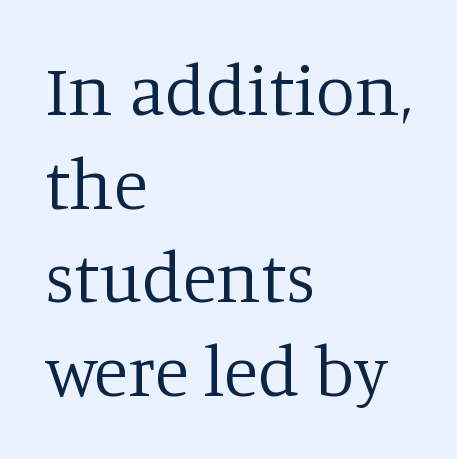
The image shows 71 px regular-weight serif type, upright; set left-aligned, normal line spacing (1.32x), normal letter spacing, not underlined; low stroke contrast and a large x-height.
